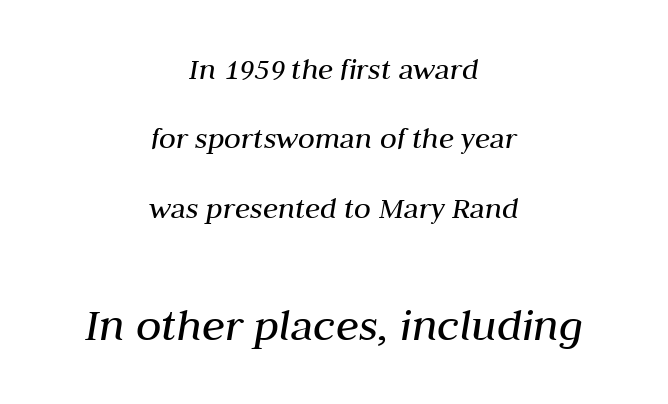
Q: Is the text bold? A: No.
Q: Is the text italic (slanted)? A: Yes, it leans right by about 10 degrees.
Q: Is the text underlined? A: No.
Q: How is the paragraph aligned? A: Centered.
Q: Is the spacing between letters normal or unusually wide? A: Normal.
Q: Is the spacing between lines tight, normal or loose? A: Loose.
Q: Which block of text is set in a larger size, the first (top) or the second (bottom)? A: The second (bottom) one.
Q: Width (condensed, normal, or wide)? A: Normal.
Q: Stroke contrast? A: Medium.
Q: x-height? A: Medium.
Q: Monospaced? A: No.
